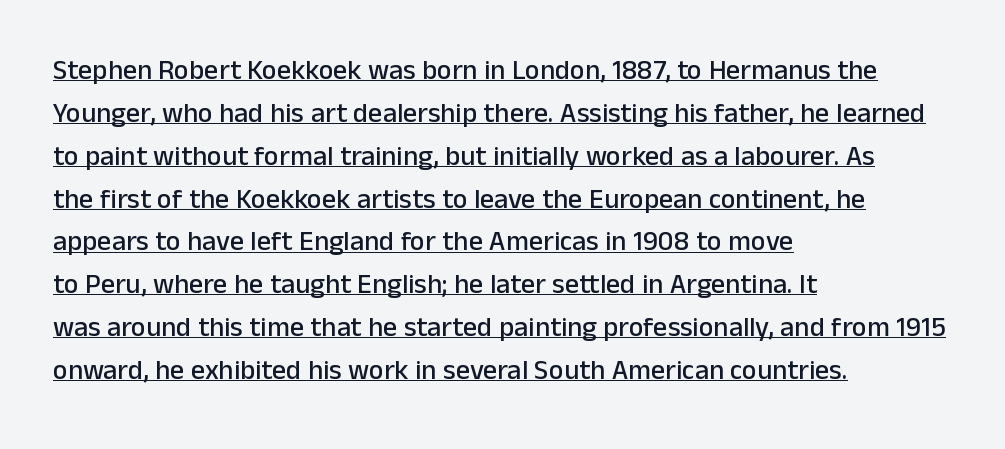
{"serif": "no", "italic": "no", "width": "normal", "stroke_contrast": "low", "x_height": "medium", "monospaced": "no", "underline": "yes", "align": "left", "line_spacing": "normal", "line_spacing_ratio": 1.53, "letter_spacing": "normal", "letter_spacing_em": 0.0, "glyph_px": 28}
